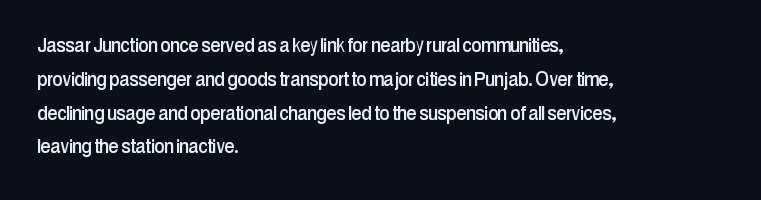
Left-aligned paragraph, ragged on the right. Compared with typical body copy, the letter spacing here is the same. A roman cut, with each character standing at attention. Baseline-to-baseline distance is the conventional proportion of letter height. The string is rendered with underlining switched off.
